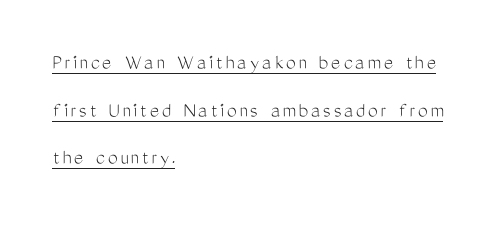
Q: Is the text bold? A: No.
Q: Is the text italic (slanted)? A: No, it is upright.
Q: Is the text underlined? A: Yes.
Q: How is the paragraph aligned? A: Left-aligned.
Q: Is the spacing between lines tight, normal or loose? A: Loose.
